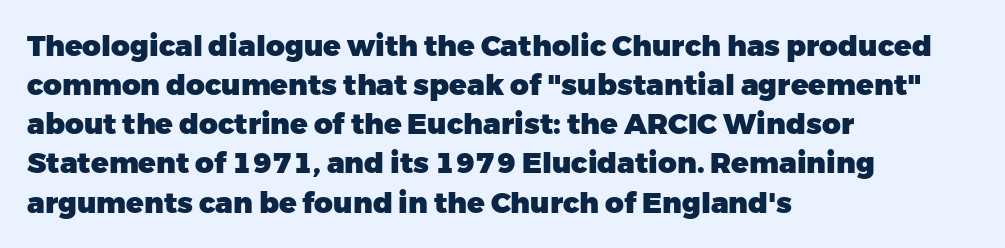
Do the letters lean? They stand straight. Is this a fixed-width face? No — the glyphs have proportional, varying widths. If you measured baseline to baseline, you'd find a middling distance. The horizontal fit of the characters is conventional and even.
